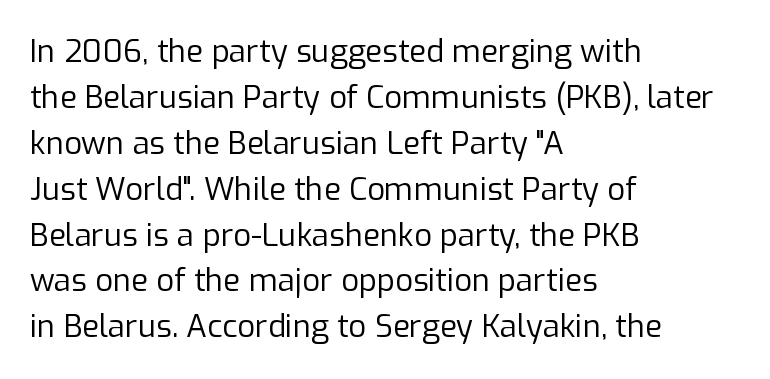
{"serif": "no", "italic": "no", "bold": "no", "weight": "regular", "width": "normal", "stroke_contrast": "low", "x_height": "medium", "monospaced": "no", "underline": "no", "align": "left", "line_spacing": "normal", "line_spacing_ratio": 1.48, "letter_spacing": "normal", "letter_spacing_em": 0.0, "glyph_px": 31}
